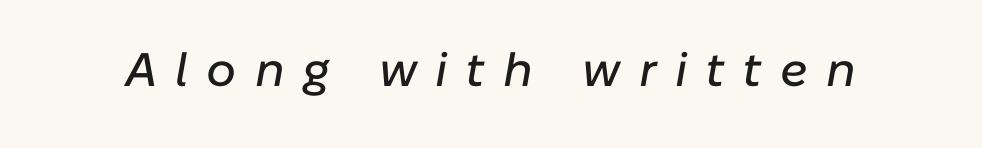
Q: Is the text italic (slanted)? A: Yes, it leans right by about 10 degrees.
Q: Is the text underlined? A: No.
Q: Is the spacing between letters normal or unusually wide? A: Unusually wide.
Q: Width (condensed, normal, or wide)? A: Normal.
Q: Stroke contrast? A: Low.
Q: x-height? A: Medium.
Q: Monospaced? A: No.
